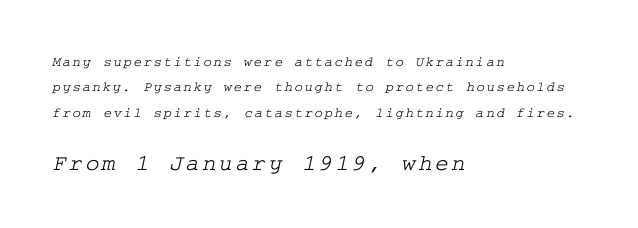
Q: Is the text underlined? A: No.
Q: How is the paragraph aligned? A: Left-aligned.
Q: Which block of text is set in a larger size, the first (top) or the second (bottom)? A: The second (bottom) one.
